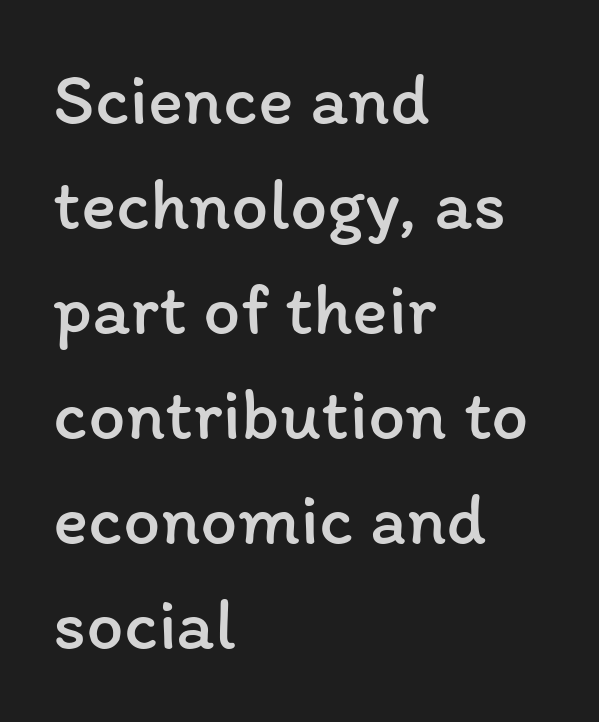
{"italic": "no", "bold": "no", "weight": "regular", "width": "normal", "stroke_contrast": "low", "x_height": "medium", "monospaced": "no", "underline": "no", "align": "left", "line_spacing": "normal", "line_spacing_ratio": 1.42, "letter_spacing": "normal", "letter_spacing_em": 0.0, "glyph_px": 74}
